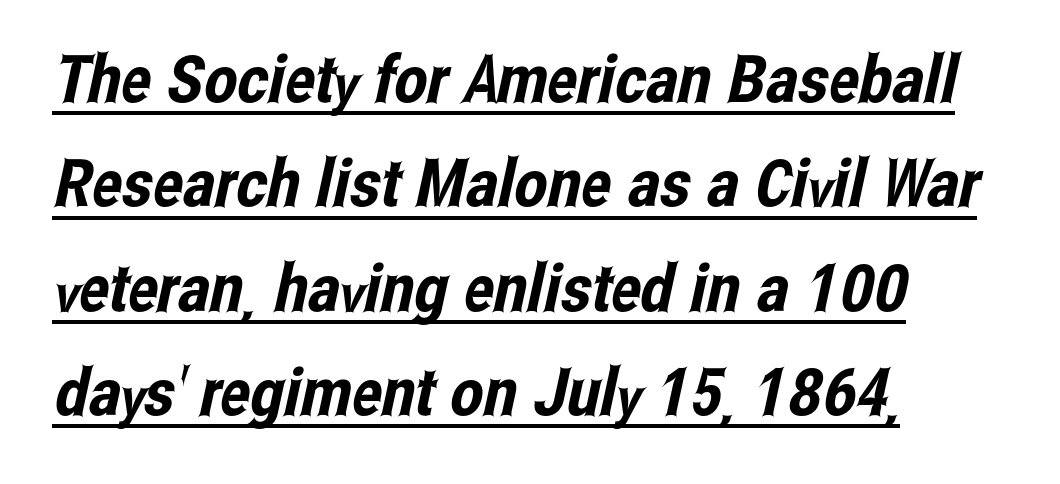
{"serif": "no", "width": "condensed", "stroke_contrast": "low", "x_height": "medium", "monospaced": "no", "underline": "yes", "align": "left", "line_spacing": "normal", "line_spacing_ratio": 1.58, "letter_spacing": "normal", "letter_spacing_em": 0.0, "glyph_px": 66}
